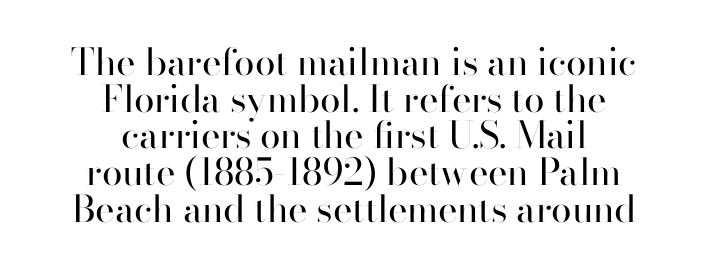
The image shows 37 px regular-weight sans-serif type, upright; set centered, tight line spacing (0.99x), normal letter spacing, not underlined; high stroke contrast and a small x-height.
